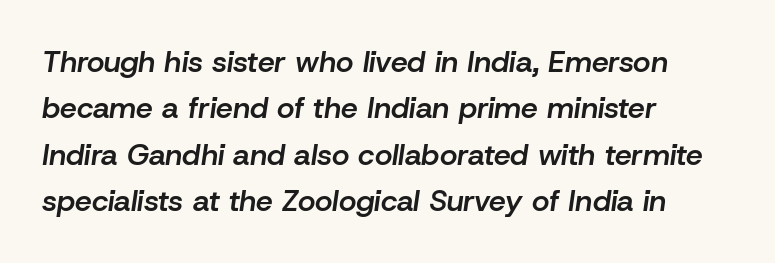
The image shows 30 px semibold type, italic (leaning right); set left-aligned, normal line spacing (1.55x), normal letter spacing, not underlined; low stroke contrast and a medium x-height.
